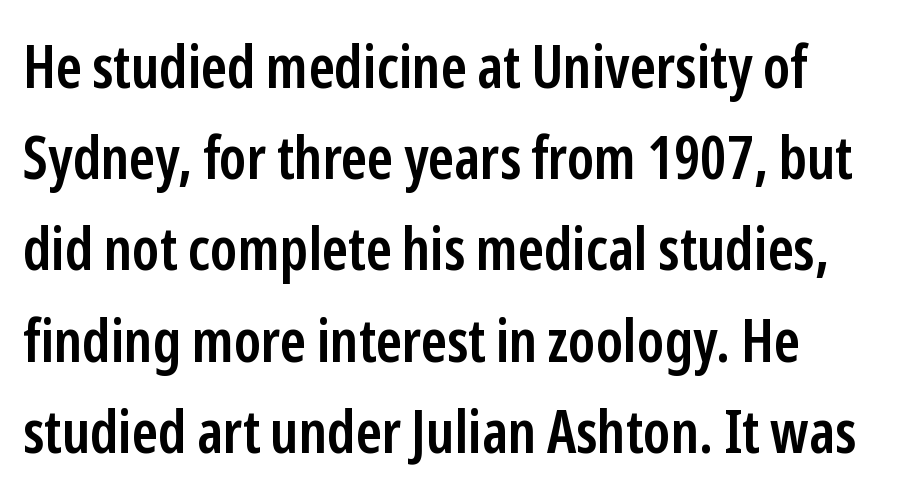
The image shows 60 px semibold, condensed sans-serif type, upright; set normal line spacing (1.52x), normal letter spacing, not underlined; low stroke contrast and a medium x-height.
